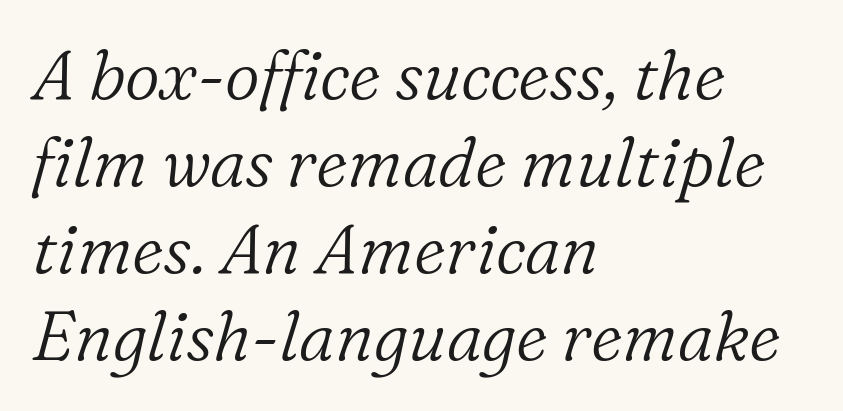
The image shows 68 px light serif type, italic (leaning right); set left-aligned, normal line spacing (1.28x), normal letter spacing, not underlined; low stroke contrast and a medium x-height.
